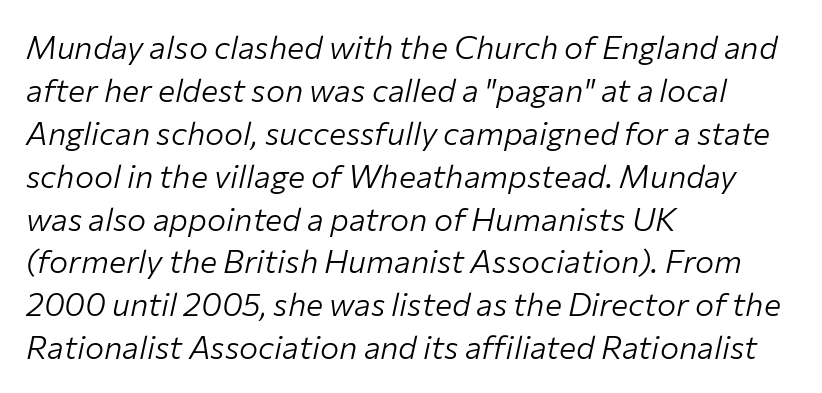
{"italic": "yes", "lean": "right", "slant_degrees": 12, "bold": "no", "weight": "light", "width": "normal", "stroke_contrast": "low", "x_height": "medium", "monospaced": "no", "underline": "no", "align": "left", "line_spacing": "normal", "line_spacing_ratio": 1.34, "letter_spacing": "normal", "letter_spacing_em": 0.0, "glyph_px": 32}
